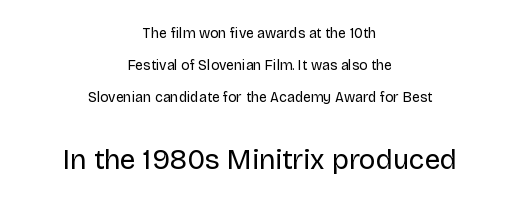
Q: Is the text bold? A: No.
Q: Is the text italic (slanted)? A: No, it is upright.
Q: Is the typeface a serif or a sans-serif typeface? A: Sans-serif.
Q: Is the text underlined? A: No.
Q: How is the paragraph aligned? A: Centered.
Q: Is the spacing between letters normal or unusually wide? A: Normal.
Q: Is the spacing between lines tight, normal or loose? A: Loose.
Q: Which block of text is set in a larger size, the first (top) or the second (bottom)? A: The second (bottom) one.
Q: Width (condensed, normal, or wide)? A: Normal.
Q: Stroke contrast? A: Low.
Q: x-height? A: Large.
Q: Monospaced? A: No.
